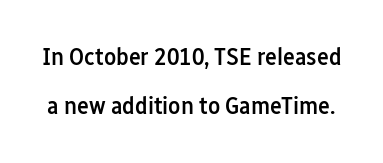
The image shows 25 px text type, upright; set loose line spacing (1.98x), normal letter spacing, not underlined.
